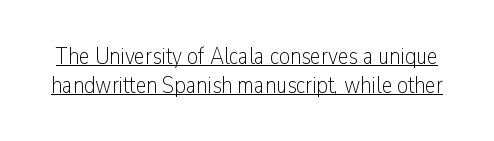
The image shows 24 px text type, upright; set line spacing 1.19x, normal letter spacing, underlined.
